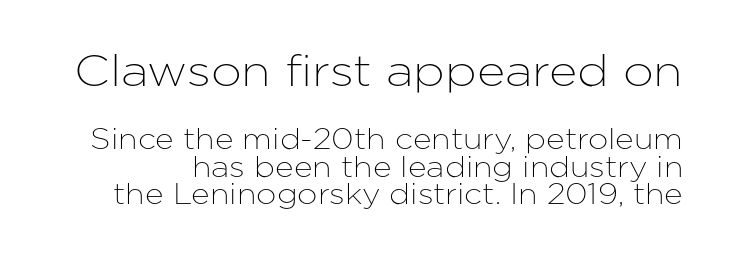
Q: Is the text italic (slanted)? A: No, it is upright.
Q: Is the typeface a serif or a sans-serif typeface? A: Sans-serif.
Q: Is the text underlined? A: No.
Q: Is the spacing between letters normal or unusually wide? A: Normal.
Q: Is the spacing between lines tight, normal or loose? A: Tight.
Q: Which block of text is set in a larger size, the first (top) or the second (bottom)? A: The first (top) one.
Q: Width (condensed, normal, or wide)? A: Normal.
Q: Stroke contrast? A: Low.
Q: x-height? A: Medium.
Q: Monospaced? A: No.
